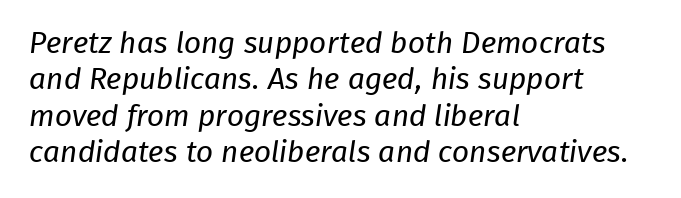
The image shows 30 px regular-weight sans-serif type; set left-aligned, line spacing 1.21x, normal letter spacing, not underlined; low stroke contrast and a medium x-height.
